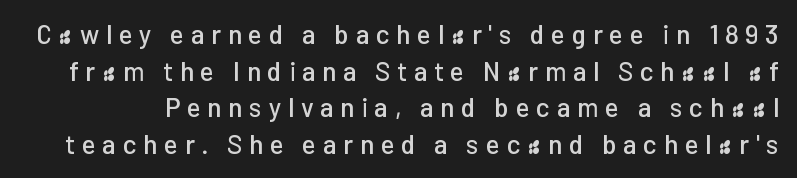
{"italic": "no", "underline": "no", "line_spacing": "normal", "line_spacing_ratio": 1.41, "letter_spacing": "wide", "letter_spacing_em": 0.26, "glyph_px": 26}
